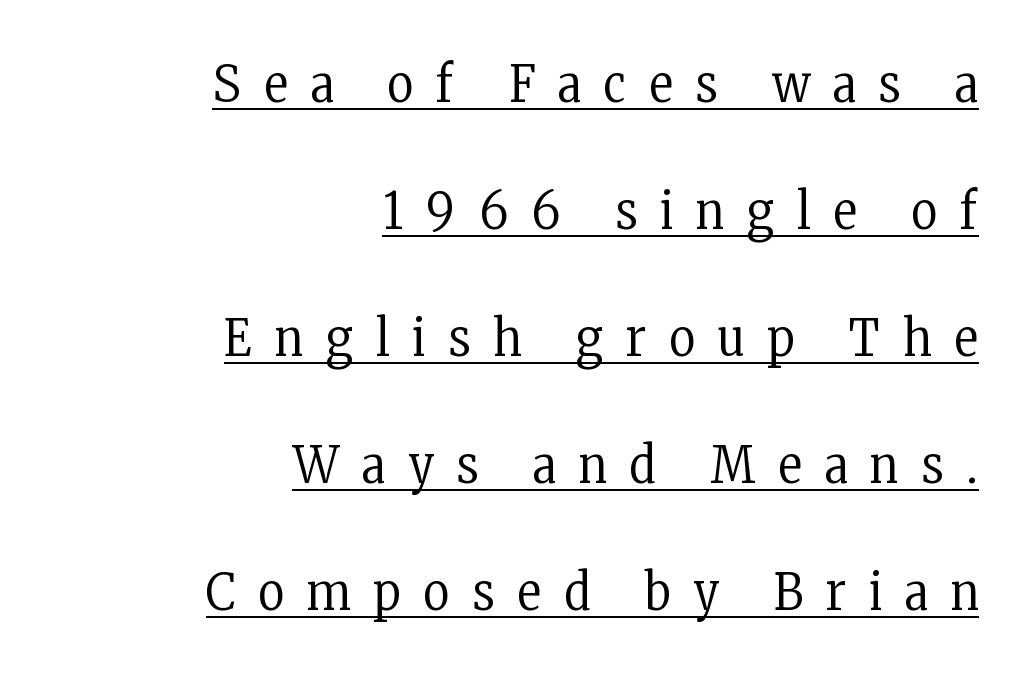
{"serif": "yes", "italic": "no", "bold": "no", "weight": "regular", "width": "condensed", "stroke_contrast": "low", "x_height": "medium", "monospaced": "no", "underline": "yes", "align": "right", "line_spacing": "loose", "line_spacing_ratio": 2.49, "letter_spacing": "wide", "letter_spacing_em": 0.45, "glyph_px": 51}
